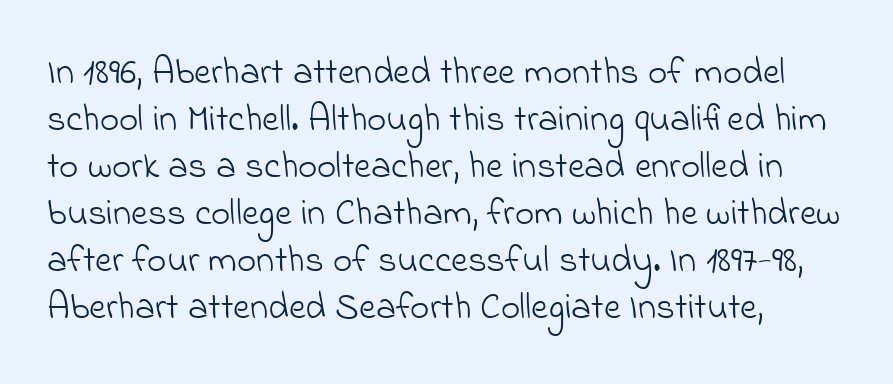
The image shows 37 px light sans-serif type; set left-aligned, normal line spacing (1.27x), normal letter spacing, not underlined; low stroke contrast and a small x-height.
